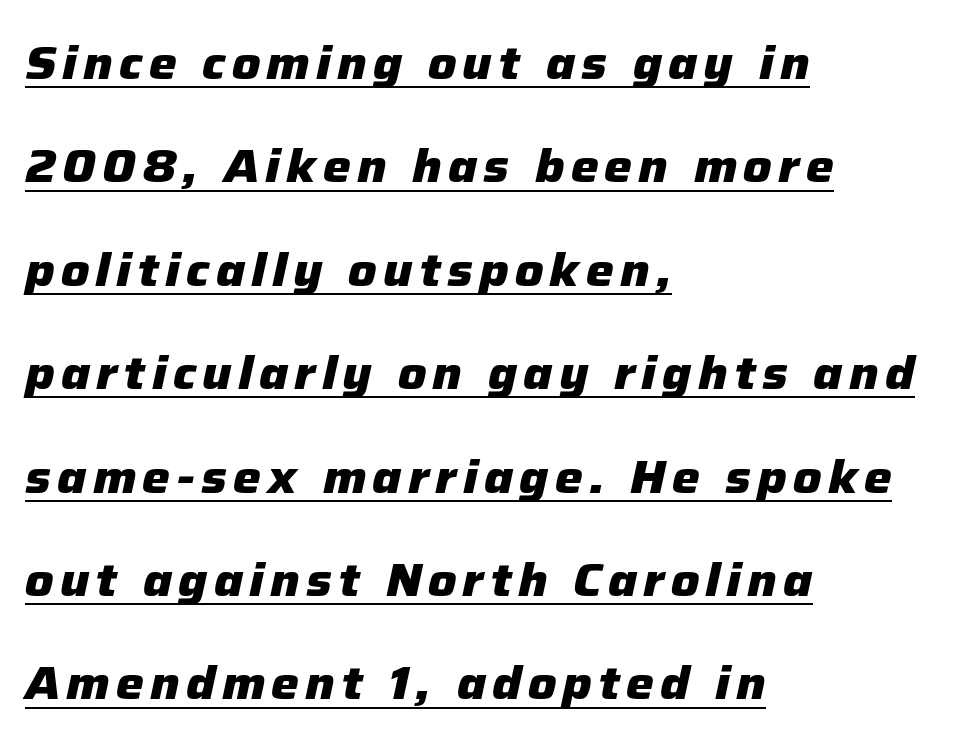
The image shows 47 px heavy type, italic (leaning right); set left-aligned, loose line spacing (2.2x), underlined; low stroke contrast and a medium x-height.
